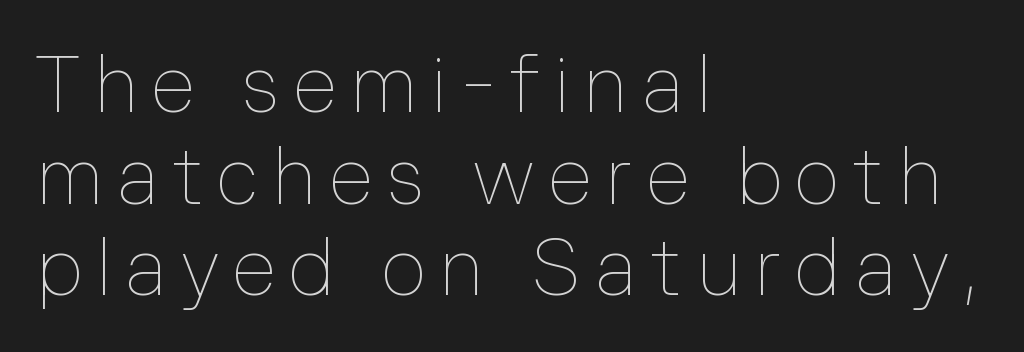
Q: Is the text bold? A: No.
Q: Is the text italic (slanted)? A: No, it is upright.
Q: Is the text underlined? A: No.
Q: How is the paragraph aligned? A: Left-aligned.
Q: Width (condensed, normal, or wide)? A: Normal.
Q: Stroke contrast? A: Low.
Q: x-height? A: Medium.
Q: Monospaced? A: No.
